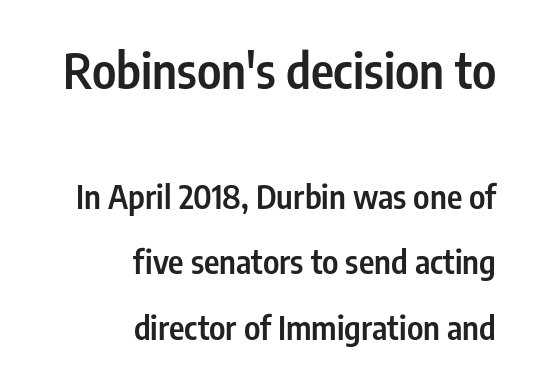
The image shows 49 px semibold, condensed sans-serif type, upright; set right-aligned, loose line spacing (1.99x), normal letter spacing, not underlined; the first (top) block is 1.48x larger; low stroke contrast and a medium x-height.
